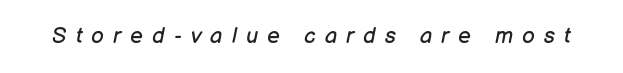
Inter-character spacing is expanded well beyond the font's built-in metrics. Tall strokes in this sample are angled rather than plumb. Anything drawn beneath the words? Only blank space. Compared with a typical body face, this is equally light or lighter still.
